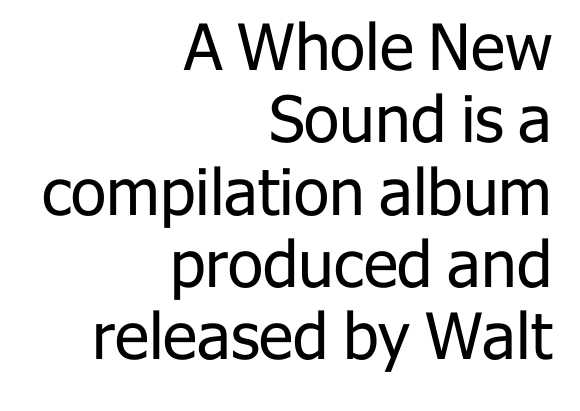
{"serif": "no", "italic": "no", "bold": "no", "weight": "regular", "width": "normal", "stroke_contrast": "low", "x_height": "medium", "monospaced": "no", "underline": "no", "align": "right", "line_spacing": "tight", "line_spacing_ratio": 1.13, "letter_spacing": "normal", "letter_spacing_em": 0.0, "glyph_px": 64}
